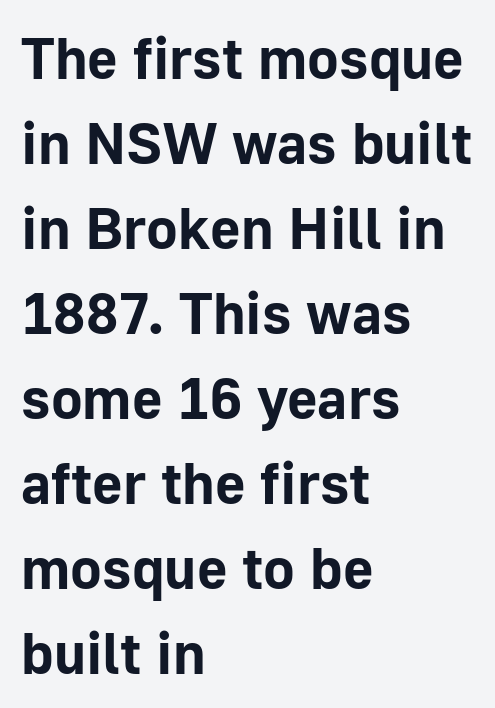
Q: Is the text bold? A: Yes.
Q: Is the text italic (slanted)? A: No, it is upright.
Q: Is the typeface a serif or a sans-serif typeface? A: Sans-serif.
Q: Is the text underlined? A: No.
Q: How is the paragraph aligned? A: Left-aligned.
Q: Is the spacing between letters normal or unusually wide? A: Normal.
Q: Is the spacing between lines tight, normal or loose? A: Normal.
Q: Width (condensed, normal, or wide)? A: Normal.
Q: Stroke contrast? A: Low.
Q: x-height? A: Medium.
Q: Monospaced? A: No.
